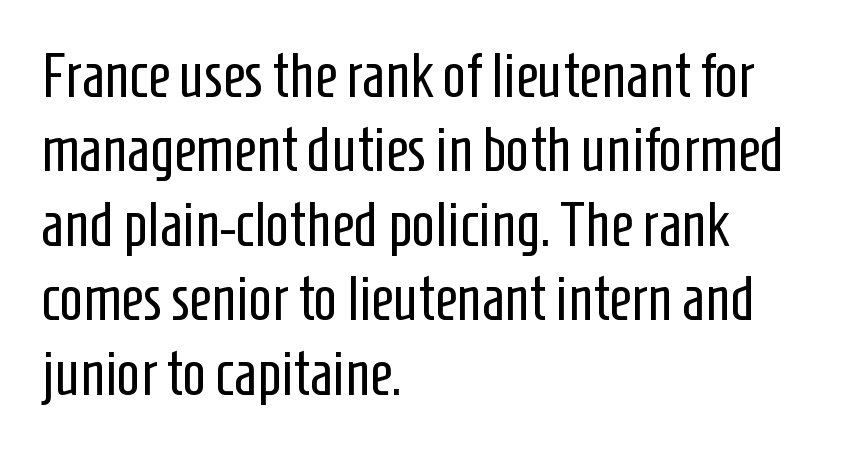
{"serif": "no", "italic": "no", "bold": "no", "weight": "regular", "width": "condensed", "stroke_contrast": "low", "x_height": "medium", "monospaced": "no", "underline": "no", "align": "left", "line_spacing_ratio": 1.2, "letter_spacing": "normal", "letter_spacing_em": 0.0, "glyph_px": 62}
